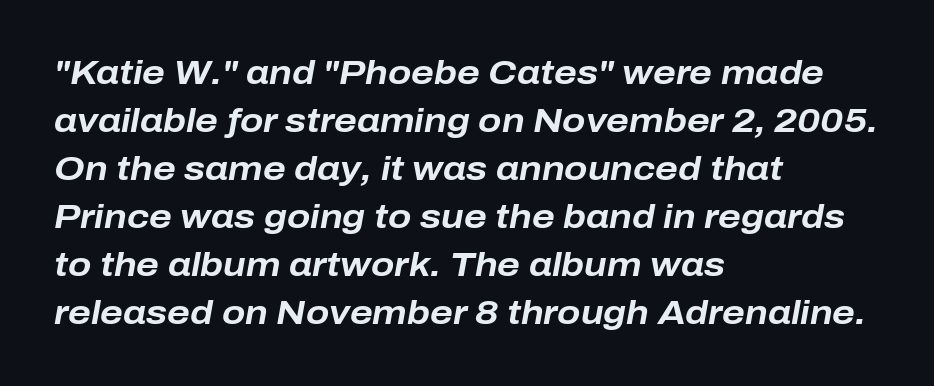
Q: Is the text bold? A: Yes.
Q: Is the text italic (slanted)? A: Yes, it leans right by about 10 degrees.
Q: Is the text underlined? A: No.
Q: How is the paragraph aligned? A: Left-aligned.
Q: Is the spacing between letters normal or unusually wide? A: Normal.
Q: Is the spacing between lines tight, normal or loose? A: Normal.
Q: Width (condensed, normal, or wide)? A: Normal.
Q: Stroke contrast? A: Low.
Q: x-height? A: Medium.
Q: Monospaced? A: No.
